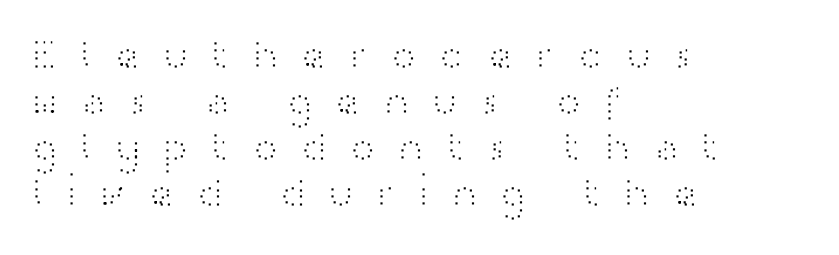
The image shows 43 px light, wide sans-serif type, upright; set left-aligned, tight line spacing (1.07x), unusually wide letter spacing (+0.46 em), not underlined; high stroke contrast and a medium x-height.
